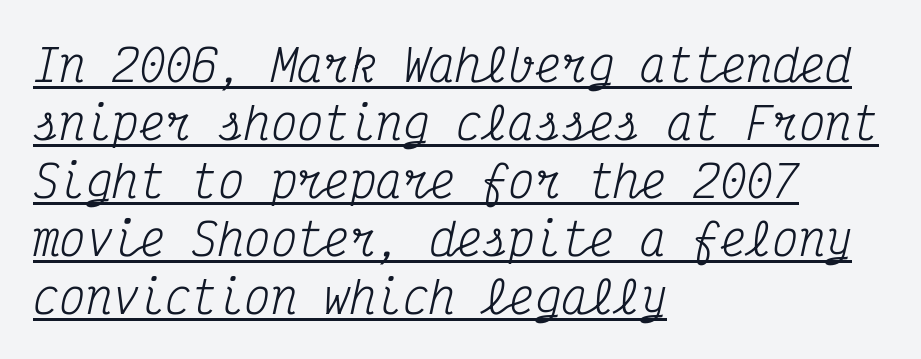
The image shows 44 px regular-weight, condensed serif type, italic (leaning right), monospaced; set left-aligned, normal line spacing (1.32x), normal letter spacing, underlined; medium stroke contrast and a medium x-height.
